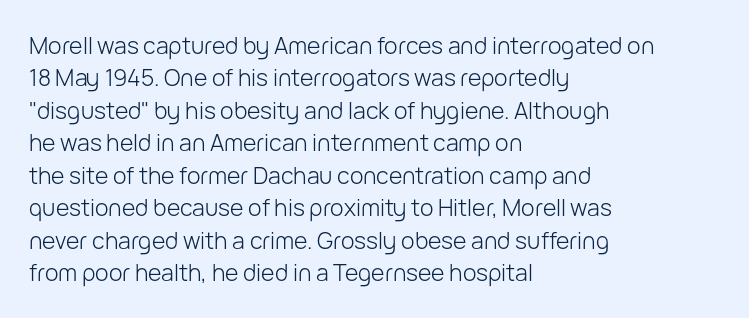
{"italic": "no", "bold": "no", "underline": "no", "align": "left", "line_spacing": "normal", "line_spacing_ratio": 1.41, "letter_spacing": "normal", "letter_spacing_em": 0.0, "glyph_px": 23}
